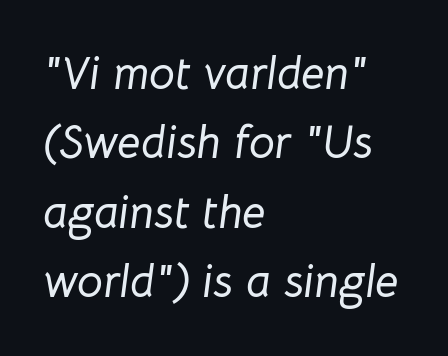
{"italic": "yes", "lean": "right", "slant_degrees": 8, "width": "normal", "stroke_contrast": "low", "x_height": "medium", "monospaced": "no", "underline": "no", "align": "left", "line_spacing": "normal", "line_spacing_ratio": 1.51, "letter_spacing": "normal", "letter_spacing_em": 0.0, "glyph_px": 46}
